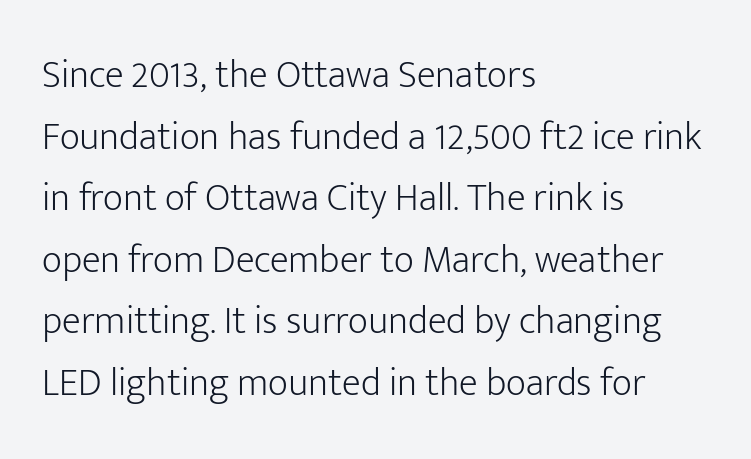
The letters advance in unequal steps, a hallmark of proportional type. The rag falls on the right side of this text block. If you drew a line through each stem, it would be perfectly vertical. Summary of weight: not heavy and not bold. Underline: absent. A typesetter would label this face a sans.
